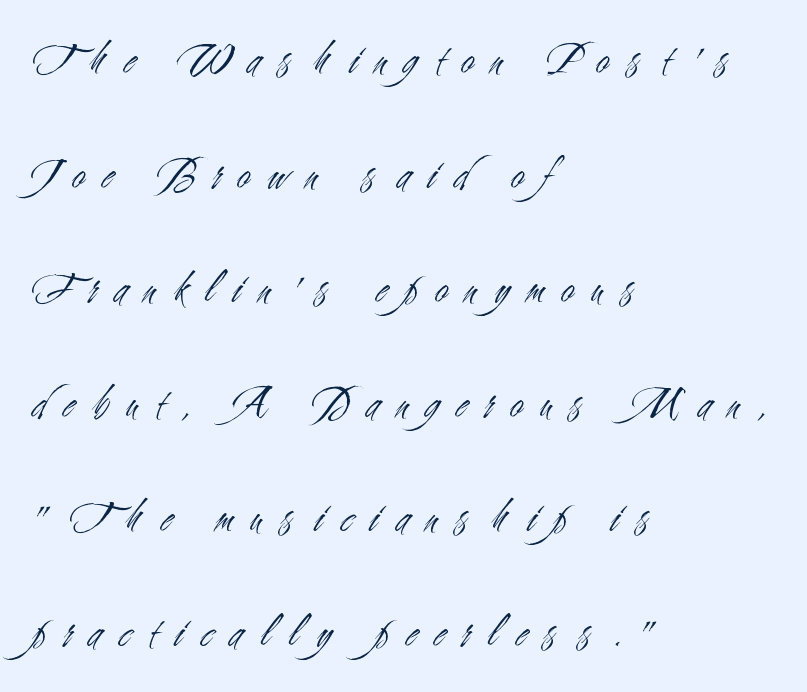
{"serif": "no", "bold": "no", "weight": "light", "width": "condensed", "stroke_contrast": "medium", "x_height": "small", "monospaced": "no", "underline": "no", "align": "left", "line_spacing": "loose", "line_spacing_ratio": 2.49, "letter_spacing": "wide", "letter_spacing_em": 0.39, "glyph_px": 46}
